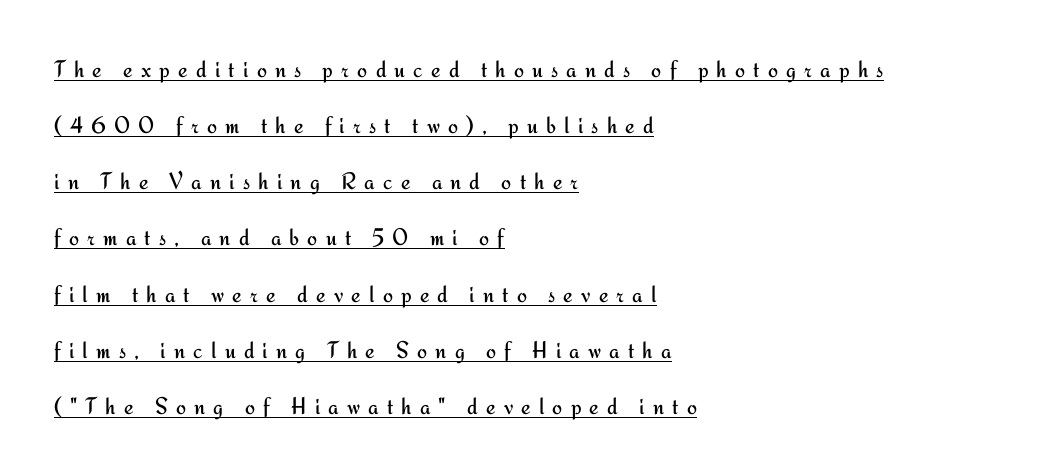
Horizontal alignment here is leftward, the default for most running prose. This is the regular roman posture of the typeface. Honestly, the rows look like they've been pulled way apart. Think standard paragraph weight, or any step lighter than that. Letter spacing: wide. This rendering features underlined lettering.
